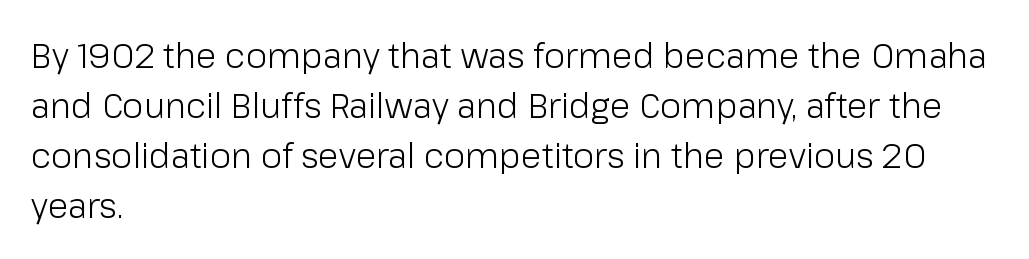
Summary of weight: not heavy and not bold. Normally led — the rows are evenly, conventionally spaced. Casual observation: everything's shoved over to the left. Honestly, the letter spacing is just normal — you wouldn't notice it. The letters stand straight up with perfectly vertical stems.
